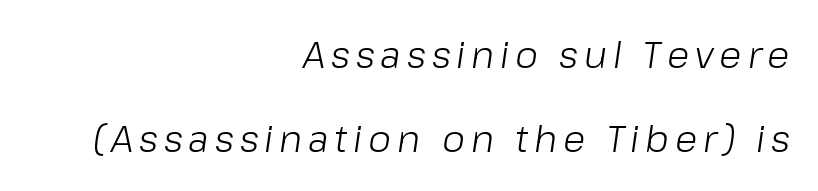
Q: Is the text bold? A: No.
Q: Is the text italic (slanted)? A: Yes, it leans right by about 8 degrees.
Q: Is the text underlined? A: No.
Q: How is the paragraph aligned? A: Right-aligned.
Q: Is the spacing between lines tight, normal or loose? A: Loose.
Q: Width (condensed, normal, or wide)? A: Normal.
Q: Stroke contrast? A: Low.
Q: x-height? A: Medium.
Q: Monospaced? A: No.
